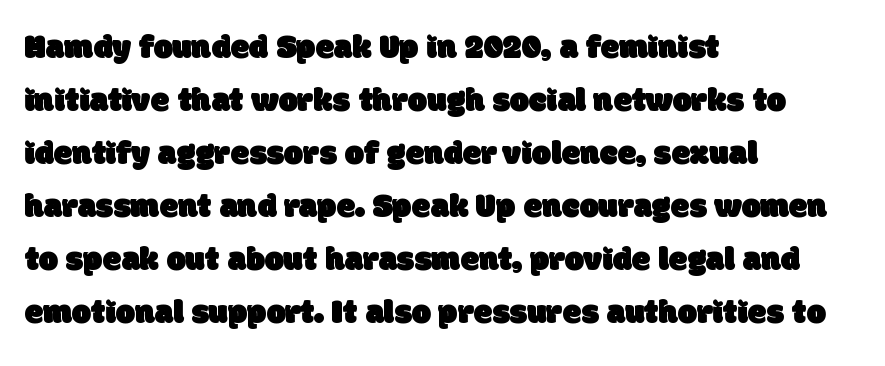
The image shows 34 px sans-serif type; set left-aligned, normal line spacing (1.56x), normal letter spacing, not underlined; low stroke contrast and a large x-height.
